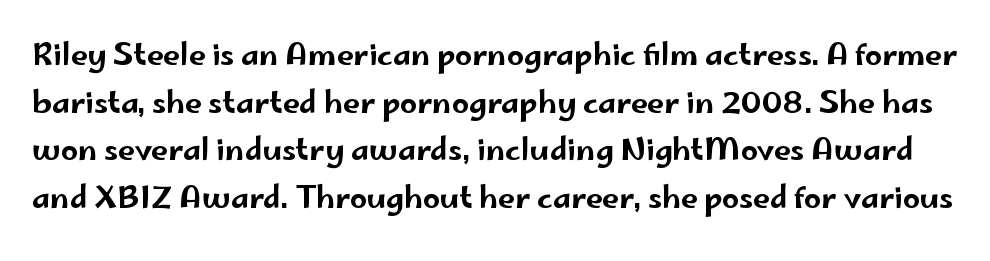
Q: Is the text italic (slanted)? A: No, it is upright.
Q: Is the typeface a serif or a sans-serif typeface? A: Sans-serif.
Q: Is the text underlined? A: No.
Q: Is the spacing between letters normal or unusually wide? A: Normal.
Q: Is the spacing between lines tight, normal or loose? A: Normal.
Q: Width (condensed, normal, or wide)? A: Wide.
Q: Stroke contrast? A: Low.
Q: x-height? A: Small.
Q: Monospaced? A: No.
